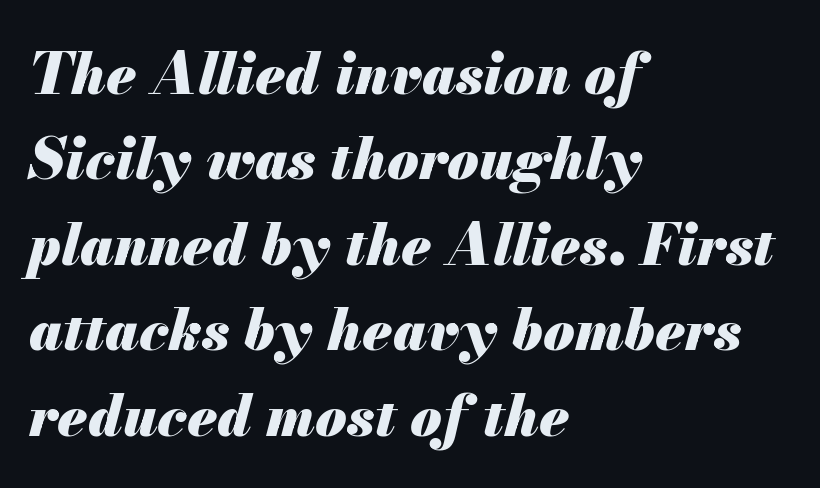
In terms of posture, this sample is oblique. These lines are rendered in a variable-pitch font. Tracking here is standard; glyphs follow each other at the usual distance. Quick note: interline space is typical. These lines carry a lot of weight — the face is fully bold. The passage is arranged the way most books set body copy — flush left.
